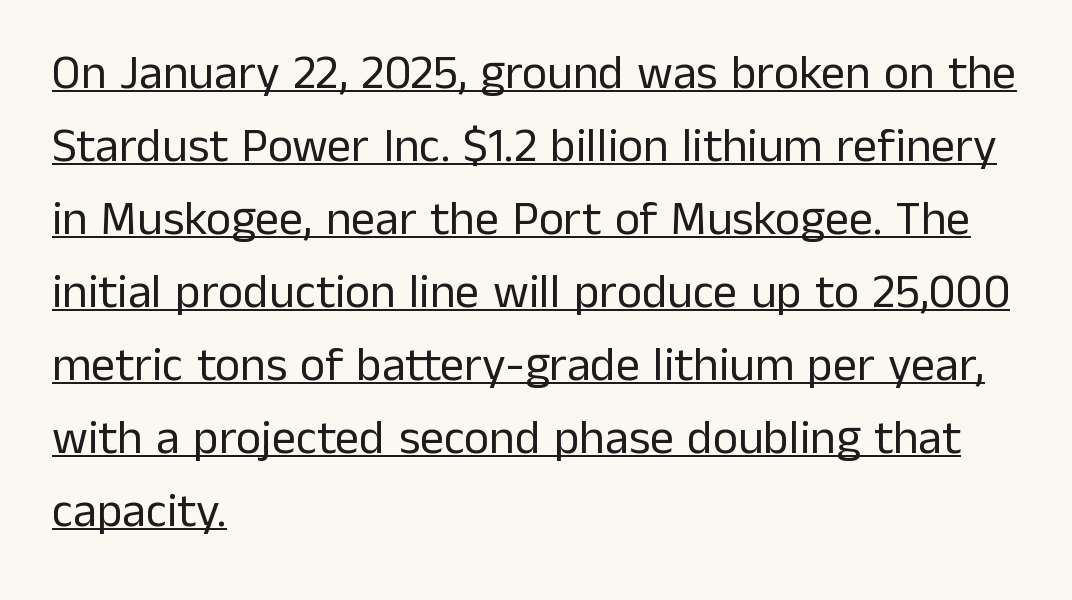
Look at the tracking — it's just the regular setting, nothing added. Weight: regular or lighter. These lines are set flush left with a ragged right edge. The words here are underlined. Style check: upright. No feet cap the strokes, marking this as sans-serif type.
